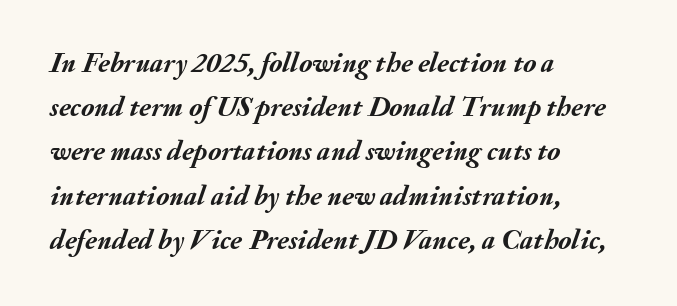
{"italic": "yes", "lean": "right", "slant_degrees": 20, "bold": "yes", "weight": "semibold", "width": "normal", "stroke_contrast": "medium", "x_height": "small", "monospaced": "no", "underline": "no", "align": "left", "line_spacing": "normal", "line_spacing_ratio": 1.58, "letter_spacing": "normal", "letter_spacing_em": 0.0, "glyph_px": 28}
